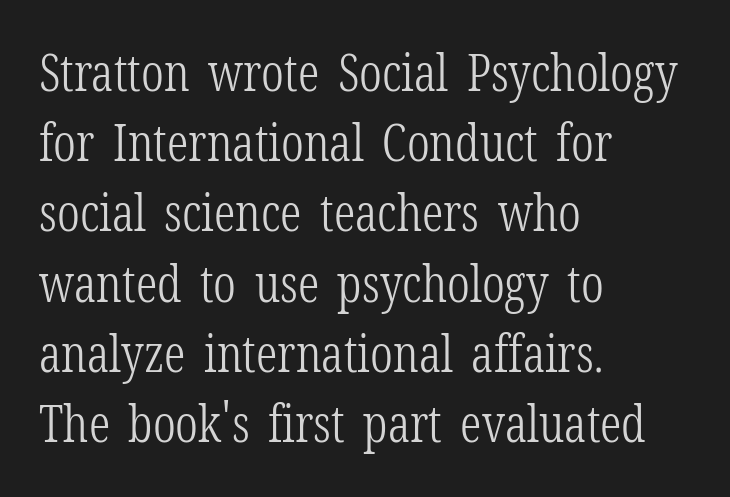
A roman cut, with each character standing at attention. Weight: in the light-to-regular range. Regarding serifs, this sample has them. Regular leading. Layout note: lines flush left. Think of a printed novel: that variable character pitch is what you see here.
